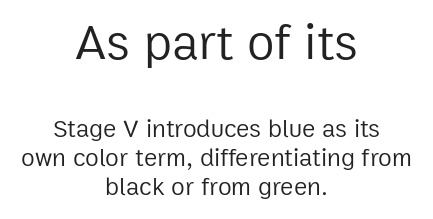
Q: Is the text bold? A: No.
Q: Is the text italic (slanted)? A: No, it is upright.
Q: Is the typeface a serif or a sans-serif typeface? A: Sans-serif.
Q: Is the text underlined? A: No.
Q: How is the paragraph aligned? A: Centered.
Q: Is the spacing between letters normal or unusually wide? A: Normal.
Q: Which block of text is set in a larger size, the first (top) or the second (bottom)? A: The first (top) one.
Q: Width (condensed, normal, or wide)? A: Normal.
Q: Stroke contrast? A: Low.
Q: x-height? A: Medium.
Q: Monospaced? A: No.
